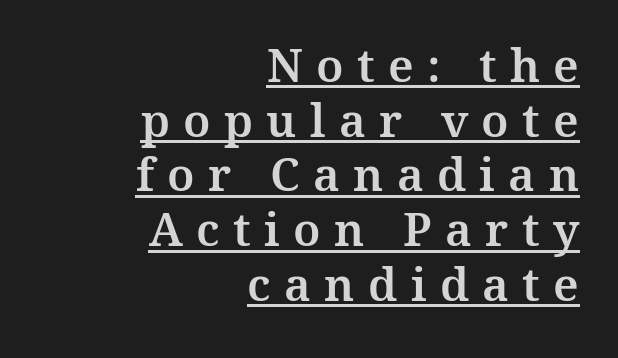
The image shows 46 px serif type, upright; set right-aligned, line spacing 1.19x, unusually wide letter spacing (+0.29 em), underlined; medium stroke contrast and a medium x-height.
